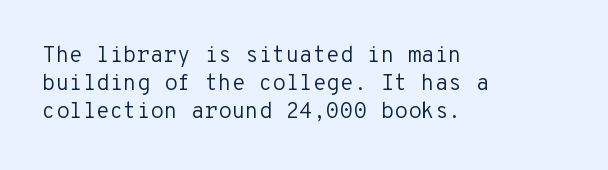
{"italic": "no", "bold": "no", "underline": "no", "align": "left", "line_spacing": "normal", "line_spacing_ratio": 1.28, "letter_spacing": "normal", "letter_spacing_em": 0.0, "glyph_px": 22}
